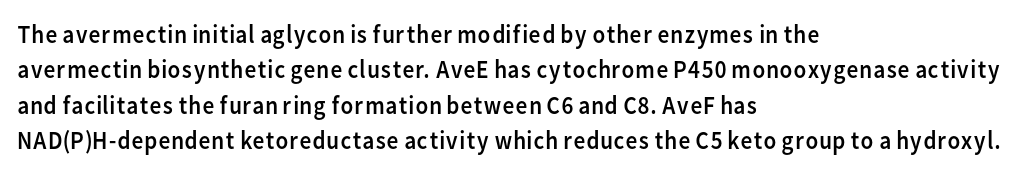
Q: Is the text bold? A: No.
Q: Is the text italic (slanted)? A: No, it is upright.
Q: Is the text underlined? A: No.
Q: How is the paragraph aligned? A: Left-aligned.
Q: Is the spacing between letters normal or unusually wide? A: Normal.
Q: Is the spacing between lines tight, normal or loose? A: Normal.
